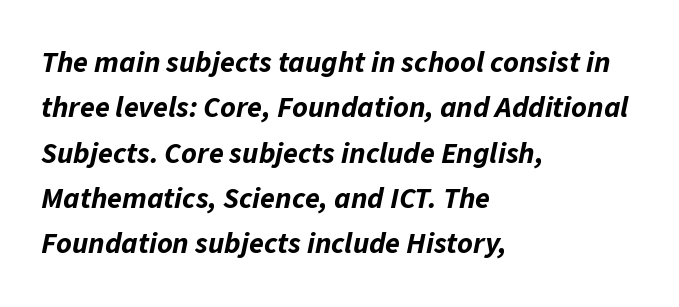
The image shows 30 px bold type, italic (leaning right); set left-aligned, normal line spacing (1.51x), normal letter spacing, not underlined; low stroke contrast and a medium x-height.
